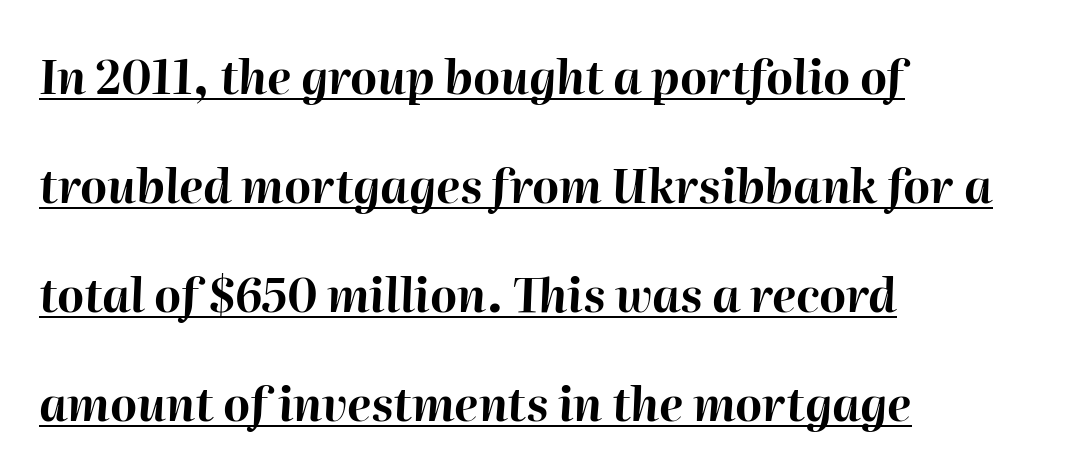
Q: Is the text bold? A: Yes.
Q: Is the text italic (slanted)? A: Yes, it leans right by about 2 degrees.
Q: Is the text underlined? A: Yes.
Q: How is the paragraph aligned? A: Left-aligned.
Q: Is the spacing between letters normal or unusually wide? A: Normal.
Q: Is the spacing between lines tight, normal or loose? A: Loose.
Q: Width (condensed, normal, or wide)? A: Normal.
Q: Stroke contrast? A: High.
Q: x-height? A: Medium.
Q: Monospaced? A: No.
